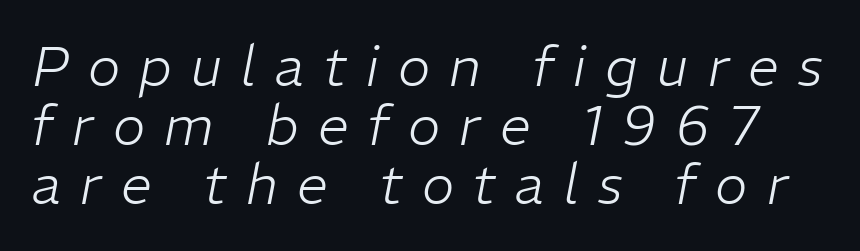
{"italic": "yes", "lean": "right", "slant_degrees": 11, "bold": "no", "weight": "light", "width": "normal", "stroke_contrast": "low", "x_height": "medium", "monospaced": "no", "underline": "no", "line_spacing": "tight", "line_spacing_ratio": 1.07, "letter_spacing": "wide", "letter_spacing_em": 0.35, "glyph_px": 55}
